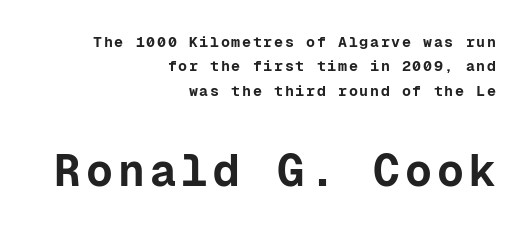
{"serif": "no", "italic": "no", "bold": "yes", "weight": "bold", "width": "normal", "stroke_contrast": "low", "x_height": "medium", "monospaced": "yes", "underline": "no", "align": "right", "line_spacing": "normal", "line_spacing_ratio": 1.63, "larger_block": "second", "size_ratio": 3.0, "glyph_px": 45}
